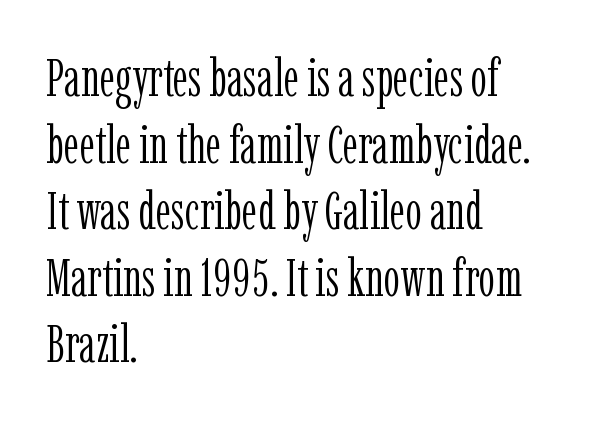
{"serif": "yes", "italic": "no", "bold": "no", "weight": "light", "width": "condensed", "stroke_contrast": "low", "x_height": "medium", "monospaced": "no", "underline": "no", "align": "left", "line_spacing": "normal", "line_spacing_ratio": 1.28, "letter_spacing": "normal", "letter_spacing_em": 0.0, "glyph_px": 52}
